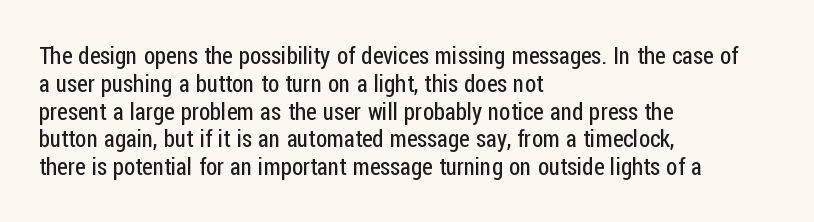
{"italic": "no", "bold": "no", "underline": "no", "align": "left", "line_spacing_ratio": 1.21, "letter_spacing": "normal", "letter_spacing_em": 0.0, "glyph_px": 23}
